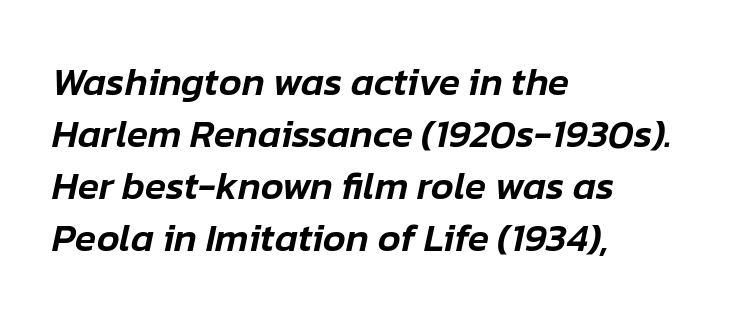
Q: Is the text italic (slanted)? A: Yes, it leans right by about 12 degrees.
Q: Is the text underlined? A: No.
Q: How is the paragraph aligned? A: Left-aligned.
Q: Is the spacing between letters normal or unusually wide? A: Normal.
Q: Is the spacing between lines tight, normal or loose? A: Normal.
Q: Width (condensed, normal, or wide)? A: Normal.
Q: Stroke contrast? A: Low.
Q: x-height? A: Medium.
Q: Monospaced? A: No.
